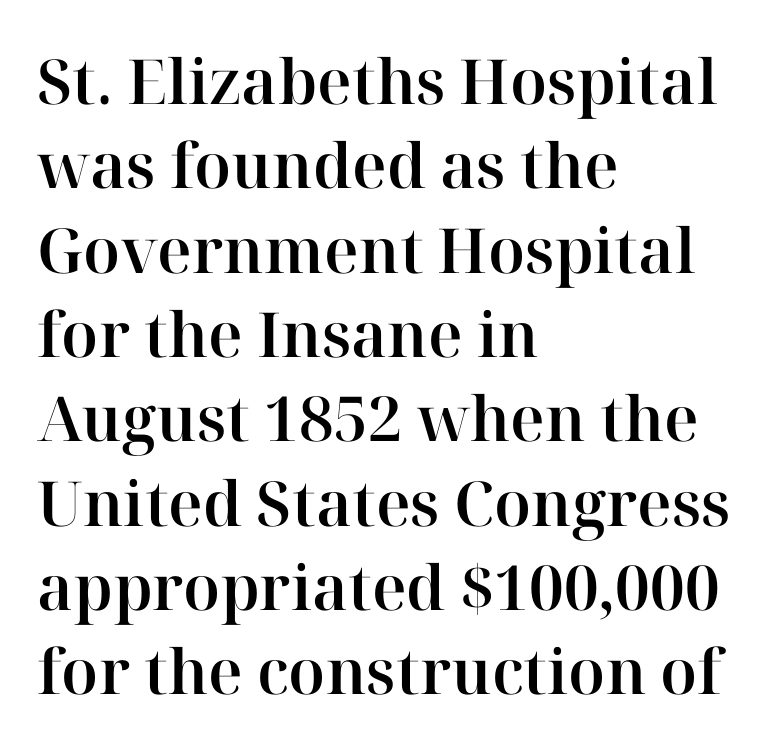
Q: Is the text italic (slanted)? A: No, it is upright.
Q: Is the typeface a serif or a sans-serif typeface? A: Serif.
Q: Is the text underlined? A: No.
Q: How is the paragraph aligned? A: Left-aligned.
Q: Is the spacing between letters normal or unusually wide? A: Normal.
Q: Is the spacing between lines tight, normal or loose? A: Normal.
Q: Width (condensed, normal, or wide)? A: Normal.
Q: Stroke contrast? A: High.
Q: x-height? A: Medium.
Q: Monospaced? A: No.
